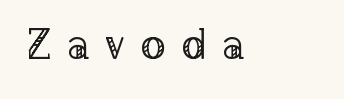
Stems and bowls with no extra thickness — not bold. You could not count columns in this text — the font is proportionally spaced. The specimen reads as upright at a glance. The tracking jumps out immediately: characters are airy and widely separated. Stroke terminals: seriffed.
